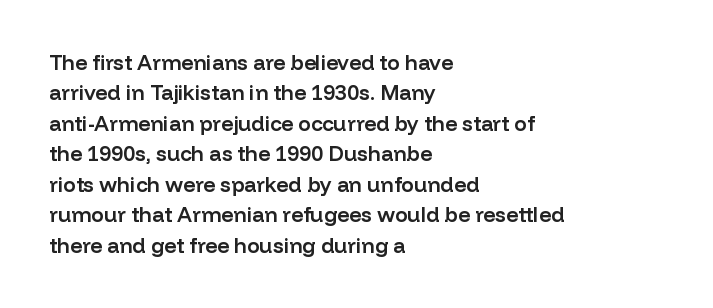
Q: Is the text bold? A: Semi-bold.
Q: Is the text italic (slanted)? A: No, it is upright.
Q: Is the text underlined? A: No.
Q: How is the paragraph aligned? A: Left-aligned.
Q: Is the spacing between letters normal or unusually wide? A: Normal.
Q: Is the spacing between lines tight, normal or loose? A: Normal.
